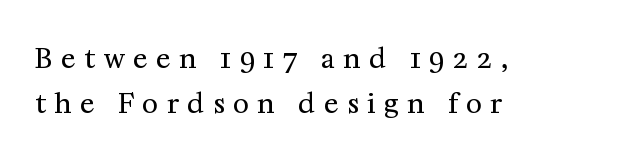
{"italic": "no", "bold": "no", "underline": "no", "align": "left", "line_spacing": "normal", "line_spacing_ratio": 1.66, "letter_spacing": "wide", "letter_spacing_em": 0.32, "glyph_px": 27}
